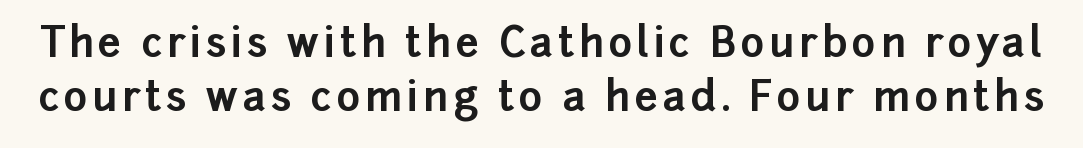
Students, this is bold: see how much ink each stroke carries. This rendering employs a face without finishing strokes, i.e., a sans-serif. The passage shown stacks its lines at a standard gap. No italicization has been applied; the sample stays upright. The passage shown is typed in a proportional face where columns would drift.
